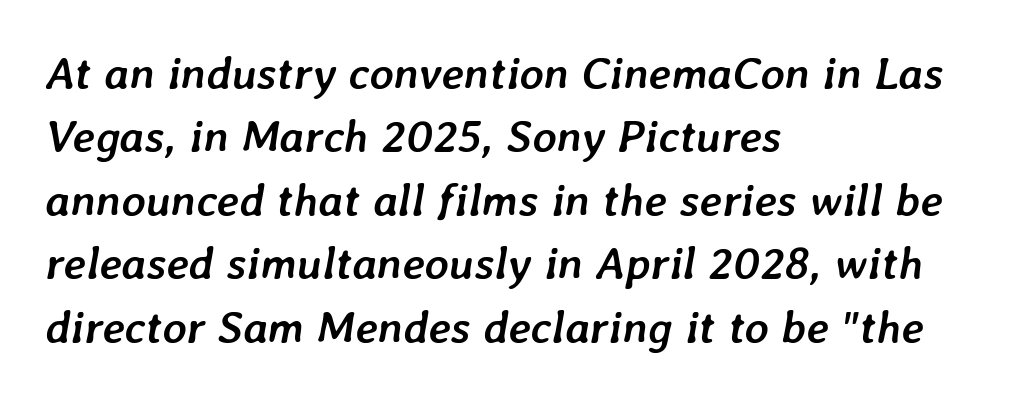
{"italic": "yes", "lean": "right", "slant_degrees": 7, "bold": "yes", "weight": "semibold", "width": "normal", "stroke_contrast": "low", "x_height": "medium", "monospaced": "no", "underline": "no", "align": "left", "line_spacing": "normal", "line_spacing_ratio": 1.38, "letter_spacing": "normal", "letter_spacing_em": 0.0, "glyph_px": 46}
